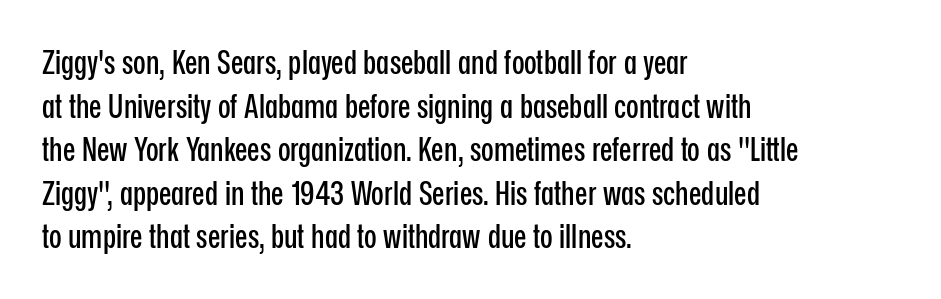
The image shows 33 px condensed sans-serif type, upright; set left-aligned, normal line spacing (1.32x), normal letter spacing, not underlined; low stroke contrast and a medium x-height.
